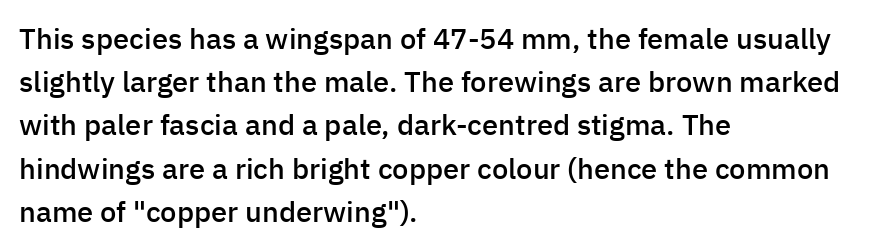
{"serif": "no", "italic": "no", "bold": "semi", "weight": "semibold", "width": "normal", "stroke_contrast": "low", "x_height": "medium", "monospaced": "no", "underline": "no", "align": "left", "line_spacing": "normal", "line_spacing_ratio": 1.49, "letter_spacing": "normal", "letter_spacing_em": 0.0, "glyph_px": 29}
